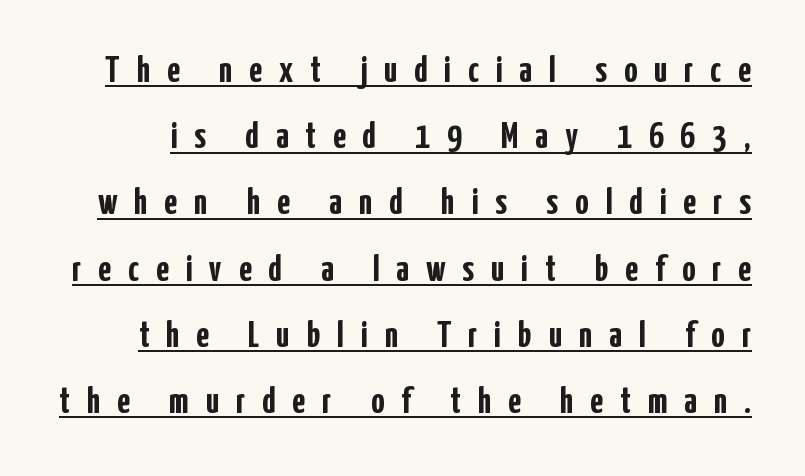
Examine the stroke ends and you'll find no serifs. Characters follow at a spacing far wider than the type designer built in. How heavy is the stroke? Heavy — this is a bold. This is the regular roman posture of the typeface. The passage shown is underscored from start to finish. The letters advance in unequal steps, a hallmark of proportional type.
